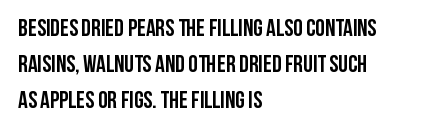
Q: Is the text bold? A: Yes.
Q: Is the text italic (slanted)? A: No, it is upright.
Q: Is the text underlined? A: No.
Q: How is the paragraph aligned? A: Left-aligned.
Q: Is the spacing between letters normal or unusually wide? A: Normal.
Q: Is the spacing between lines tight, normal or loose? A: Normal.
